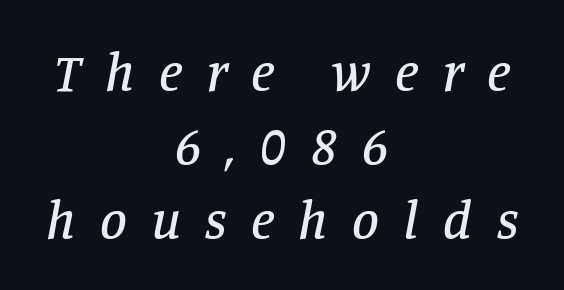
Q: Is the text italic (slanted)? A: Yes, it leans right by about 11 degrees.
Q: Is the typeface a serif or a sans-serif typeface? A: Serif.
Q: Is the text underlined? A: No.
Q: How is the paragraph aligned? A: Centered.
Q: Is the spacing between letters normal or unusually wide? A: Unusually wide.
Q: Is the spacing between lines tight, normal or loose? A: Normal.
Q: Width (condensed, normal, or wide)? A: Normal.
Q: Stroke contrast? A: Low.
Q: x-height? A: Large.
Q: Monospaced? A: No.
